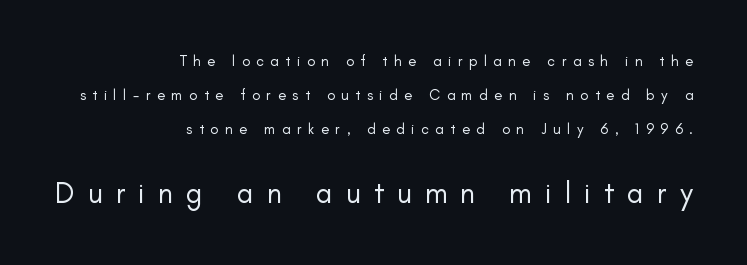
{"serif": "no", "italic": "no", "bold": "no", "weight": "regular", "width": "normal", "stroke_contrast": "low", "x_height": "small", "monospaced": "no", "underline": "no", "align": "right", "line_spacing": "loose", "line_spacing_ratio": 2.26, "letter_spacing": "wide", "letter_spacing_em": 0.43, "larger_block": "second", "size_ratio": 2.0, "glyph_px": 30}
